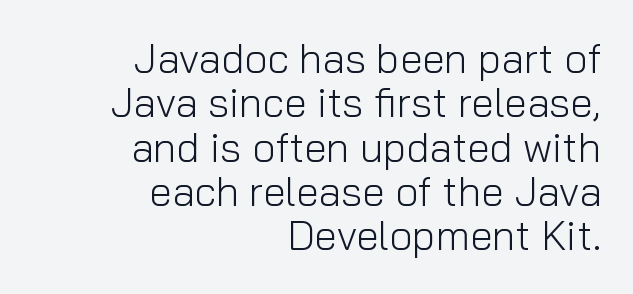
Words appear dense and cohesive because spacing is normal. The vertical gap from one line to the next is small. Is the stroke heavy? The answer is a plain regular-or-lighter. In CSS terms this would be text-align: right. These lines are composed in type without serifs. Posture: vertical.
